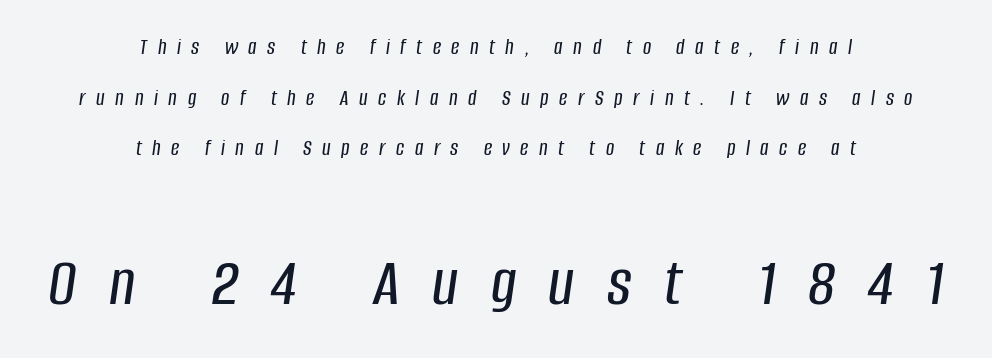
{"italic": "yes", "lean": "right", "slant_degrees": 8, "width": "condensed", "stroke_contrast": "low", "x_height": "large", "monospaced": "no", "underline": "no", "align": "center", "line_spacing": "loose", "line_spacing_ratio": 2.2, "letter_spacing": "wide", "letter_spacing_em": 0.46, "larger_block": "second", "size_ratio": 3.04, "glyph_px": 70}
